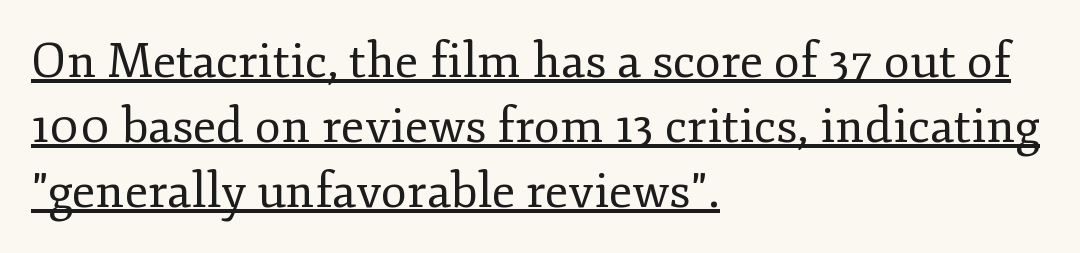
Q: Is the text bold? A: No.
Q: Is the text italic (slanted)? A: No, it is upright.
Q: Is the typeface a serif or a sans-serif typeface? A: Serif.
Q: Is the text underlined? A: Yes.
Q: How is the paragraph aligned? A: Left-aligned.
Q: Is the spacing between letters normal or unusually wide? A: Normal.
Q: Is the spacing between lines tight, normal or loose? A: Normal.
Q: Width (condensed, normal, or wide)? A: Normal.
Q: Stroke contrast? A: Low.
Q: x-height? A: Small.
Q: Monospaced? A: No.
